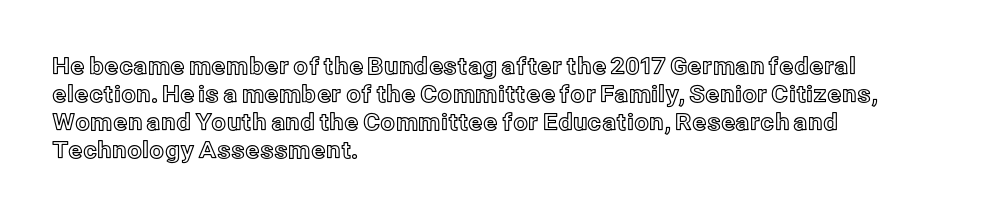
Look at the tracking — it's just the regular setting, nothing added. Caption: multi-line text, flush left, ragged right. Notice how the stems are strictly vertical — no italics here. A clean baseline with only descenders dipping below it.
